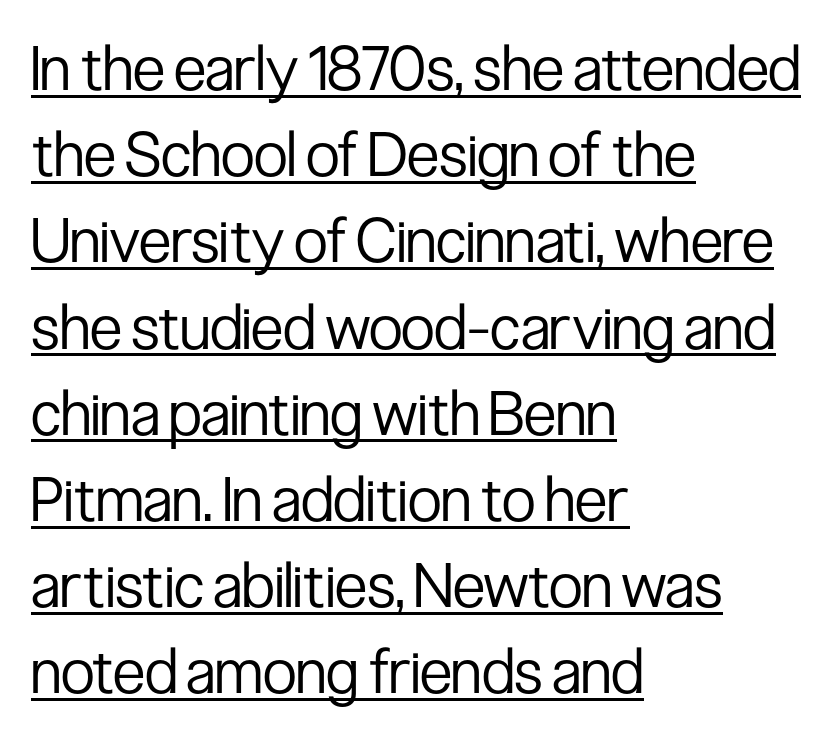
Q: Is the text bold? A: No.
Q: Is the text italic (slanted)? A: No, it is upright.
Q: Is the typeface a serif or a sans-serif typeface? A: Sans-serif.
Q: Is the text underlined? A: Yes.
Q: How is the paragraph aligned? A: Left-aligned.
Q: Is the spacing between letters normal or unusually wide? A: Normal.
Q: Is the spacing between lines tight, normal or loose? A: Normal.
Q: Width (condensed, normal, or wide)? A: Condensed.
Q: Stroke contrast? A: Low.
Q: x-height? A: Medium.
Q: Monospaced? A: No.
